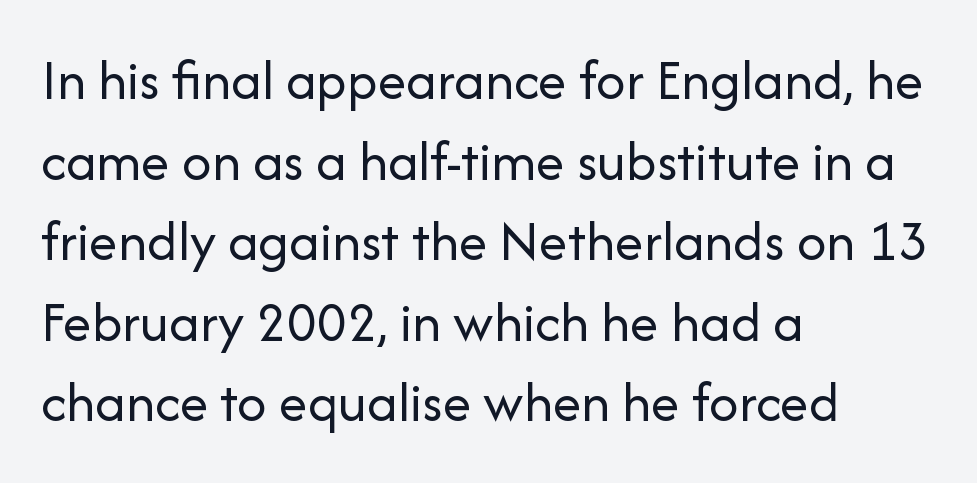
{"serif": "no", "italic": "no", "bold": "no", "weight": "regular", "width": "normal", "stroke_contrast": "low", "x_height": "medium", "monospaced": "no", "underline": "no", "align": "left", "line_spacing": "normal", "line_spacing_ratio": 1.39, "letter_spacing": "normal", "letter_spacing_em": 0.0, "glyph_px": 58}
